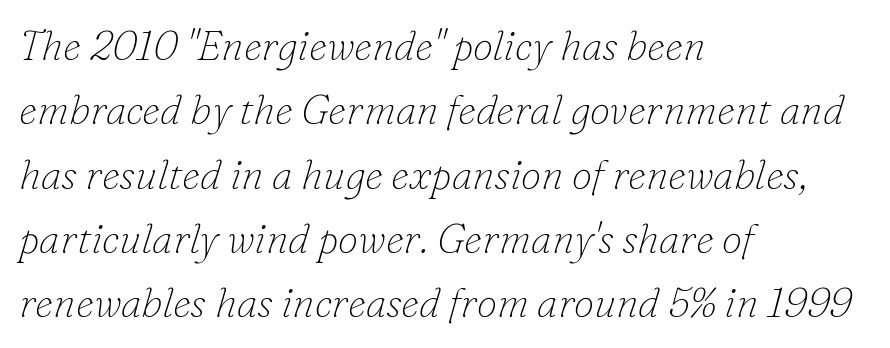
Check where the strokes stop: tiny serifs finish them off. The vertical gap from one line to the next is medium. Alignment: flush left. Do the characters align in a grid? No, the font is proportional.
